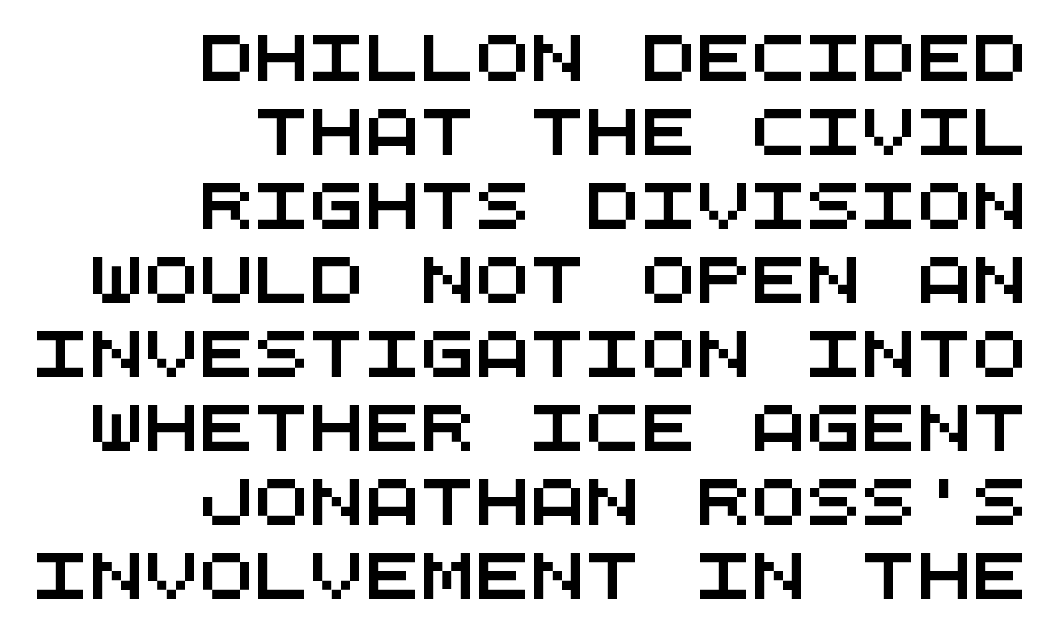
Has an underline been added? It has not. The passage is arranged like a letterhead date or caption credit — flush right. Every character here occupies the same horizontal width, giving the sample a typewriter-like rhythm. The leading is moderate, giving the passage an even texture. Tracking value appears to be zero — textbook default spacing.
